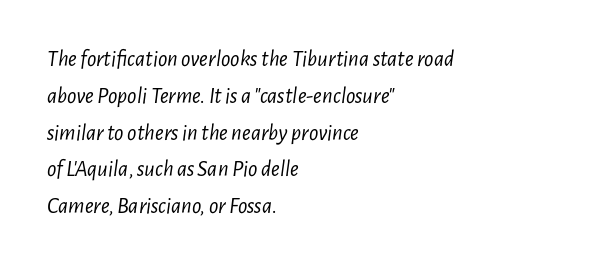
The image shows 23 px text type, italic (leaning right); set left-aligned, normal line spacing (1.6x), normal letter spacing, not underlined.
